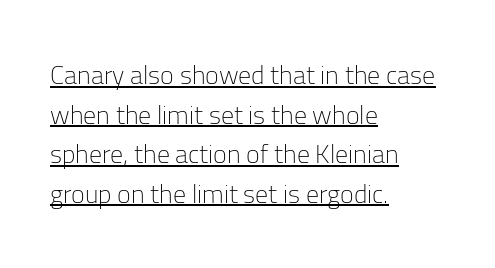
Q: Is the text bold? A: No.
Q: Is the text italic (slanted)? A: No, it is upright.
Q: Is the text underlined? A: Yes.
Q: How is the paragraph aligned? A: Left-aligned.
Q: Is the spacing between letters normal or unusually wide? A: Normal.
Q: Is the spacing between lines tight, normal or loose? A: Normal.
